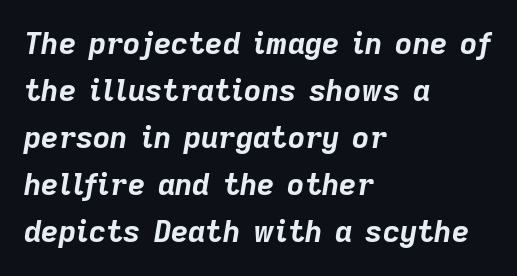
Q: Is the text bold? A: Yes.
Q: Is the text italic (slanted)? A: Yes, it leans right by about 9 degrees.
Q: Is the text underlined? A: No.
Q: How is the paragraph aligned? A: Left-aligned.
Q: Is the spacing between letters normal or unusually wide? A: Normal.
Q: Is the spacing between lines tight, normal or loose? A: Normal.
Q: Width (condensed, normal, or wide)? A: Normal.
Q: Stroke contrast? A: Low.
Q: x-height? A: Medium.
Q: Monospaced? A: No.
